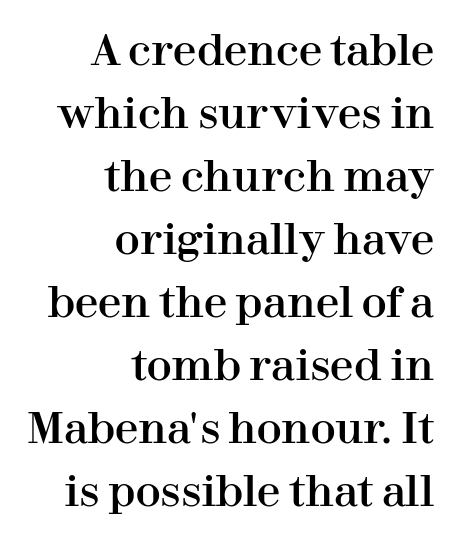
Q: Is the text italic (slanted)? A: No, it is upright.
Q: Is the typeface a serif or a sans-serif typeface? A: Serif.
Q: Is the text underlined? A: No.
Q: How is the paragraph aligned? A: Right-aligned.
Q: Is the spacing between letters normal or unusually wide? A: Normal.
Q: Is the spacing between lines tight, normal or loose? A: Normal.
Q: Width (condensed, normal, or wide)? A: Normal.
Q: Stroke contrast? A: High.
Q: x-height? A: Medium.
Q: Monospaced? A: No.
